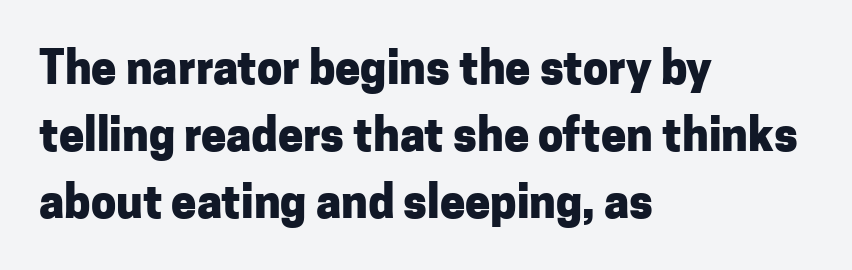
Regarding serifs, this sample does without them. These lines sit exactly where default settings would place them. Descenders hang freely into open space. Caption: bold face, heavy strokes. These lines were composed using upright roman letters.
